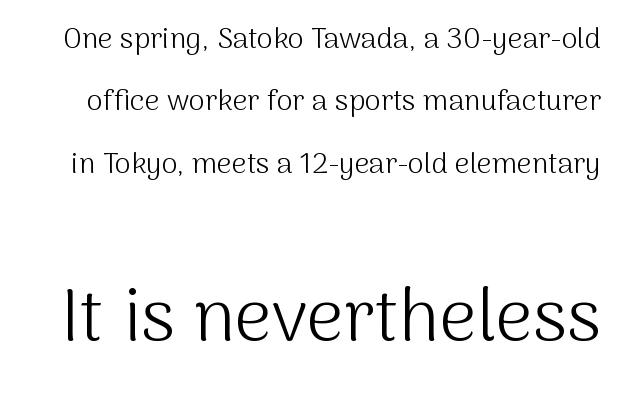
Q: Is the text bold? A: No.
Q: Is the text italic (slanted)? A: No, it is upright.
Q: Is the typeface a serif or a sans-serif typeface? A: Sans-serif.
Q: Is the text underlined? A: No.
Q: Is the spacing between letters normal or unusually wide? A: Normal.
Q: Is the spacing between lines tight, normal or loose? A: Loose.
Q: Which block of text is set in a larger size, the first (top) or the second (bottom)? A: The second (bottom) one.
Q: Width (condensed, normal, or wide)? A: Normal.
Q: Stroke contrast? A: Medium.
Q: x-height? A: Medium.
Q: Monospaced? A: No.
